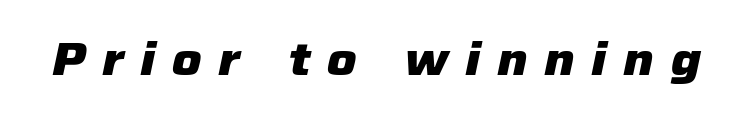
{"italic": "yes", "lean": "right", "slant_degrees": 12, "bold": "yes", "weight": "heavy", "width": "normal", "stroke_contrast": "low", "x_height": "medium", "monospaced": "no", "underline": "no", "letter_spacing": "wide", "letter_spacing_em": 0.36, "glyph_px": 46}
